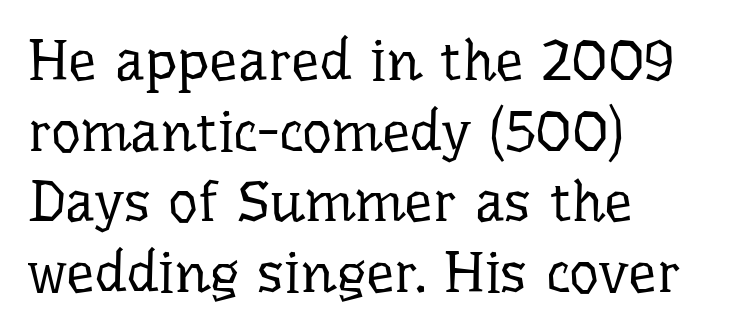
The image shows 57 px regular-weight serif type, upright; set left-aligned, line spacing 1.24x, normal letter spacing, not underlined; low stroke contrast and a medium x-height.
